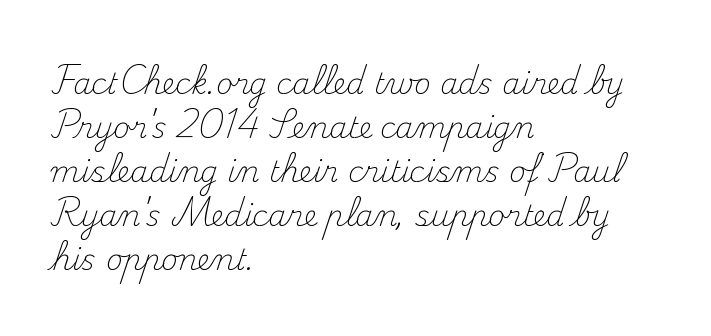
Descender tails drop into unmarked territory. Glyph-to-glyph distance matches everyday printed text. Looks like regular typesetting: each glyph gets only the width it needs.
